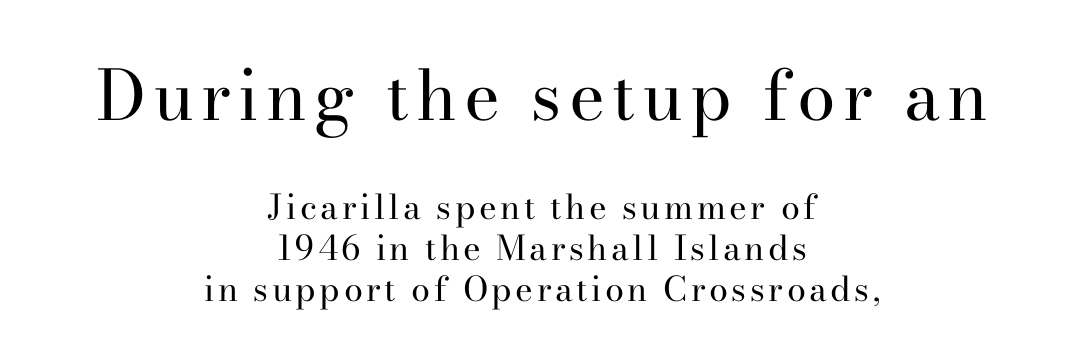
The image shows 69 px regular-weight serif type, upright; set centered, line spacing 1.2x, not underlined; the first (top) block is 2.03x larger; high stroke contrast and a small x-height.
